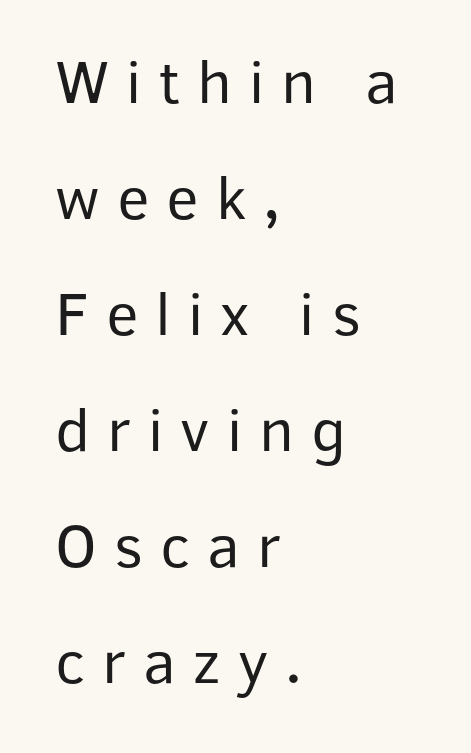
{"serif": "no", "italic": "no", "bold": "no", "weight": "regular", "width": "normal", "stroke_contrast": "low", "x_height": "medium", "monospaced": "no", "underline": "no", "align": "left", "line_spacing_ratio": 1.84, "letter_spacing": "wide", "letter_spacing_em": 0.27, "glyph_px": 63}
